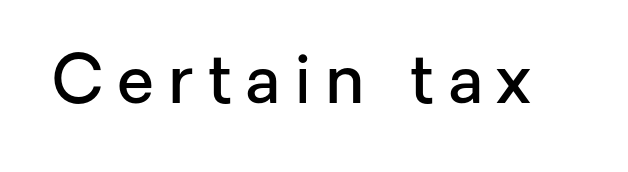
The image shows 67 px semibold sans-serif type, upright; set unusually wide letter spacing (+0.21 em), not underlined; low stroke contrast and a medium x-height.
